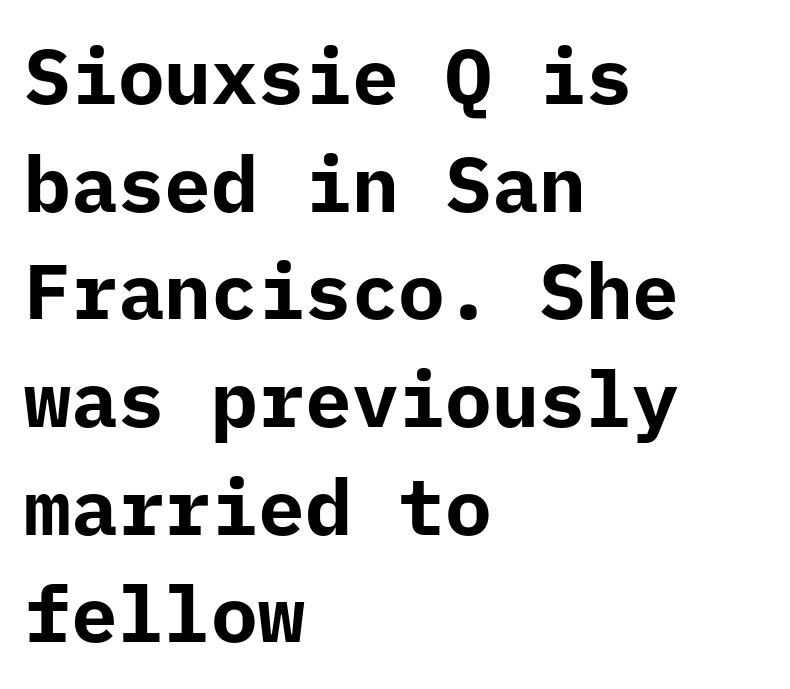
Pretty heavy lettering here — definitely bold. The designer went with a sans here, leaving each stem footless. The face used here is monospaced, like something from a code editor. If you measured baseline to baseline, you'd find a middling distance.
